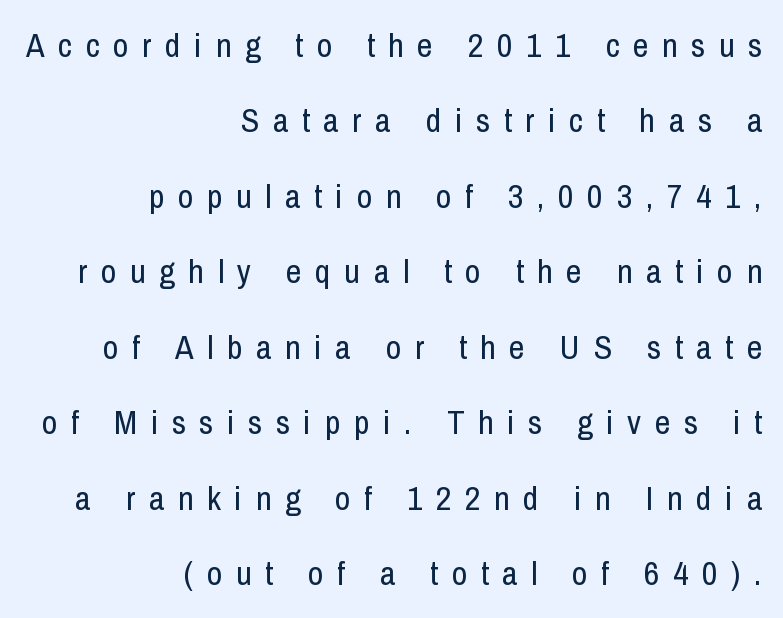
{"serif": "no", "italic": "no", "bold": "no", "weight": "regular", "width": "condensed", "stroke_contrast": "low", "x_height": "medium", "monospaced": "no", "underline": "no", "align": "right", "line_spacing": "loose", "line_spacing_ratio": 2.22, "letter_spacing": "wide", "letter_spacing_em": 0.4, "glyph_px": 34}
